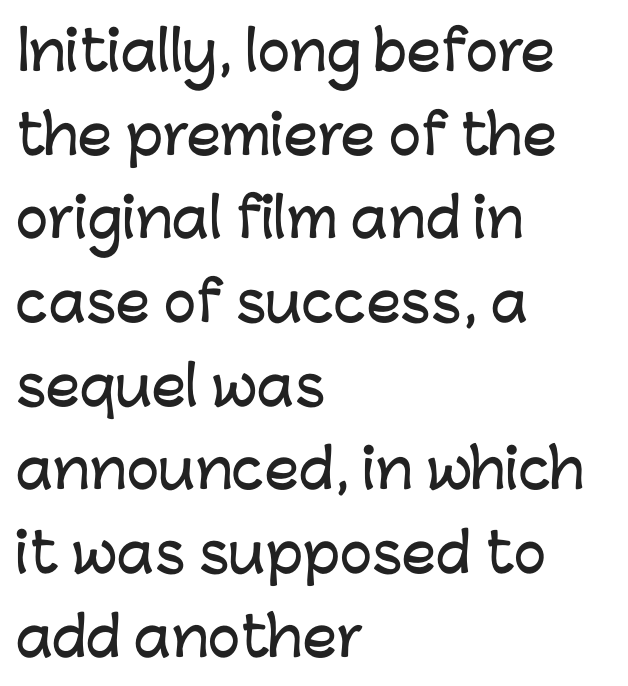
{"serif": "no", "italic": "no", "width": "normal", "stroke_contrast": "low", "x_height": "medium", "monospaced": "no", "underline": "no", "align": "left", "line_spacing": "normal", "line_spacing_ratio": 1.55, "letter_spacing": "normal", "letter_spacing_em": 0.0, "glyph_px": 54}
